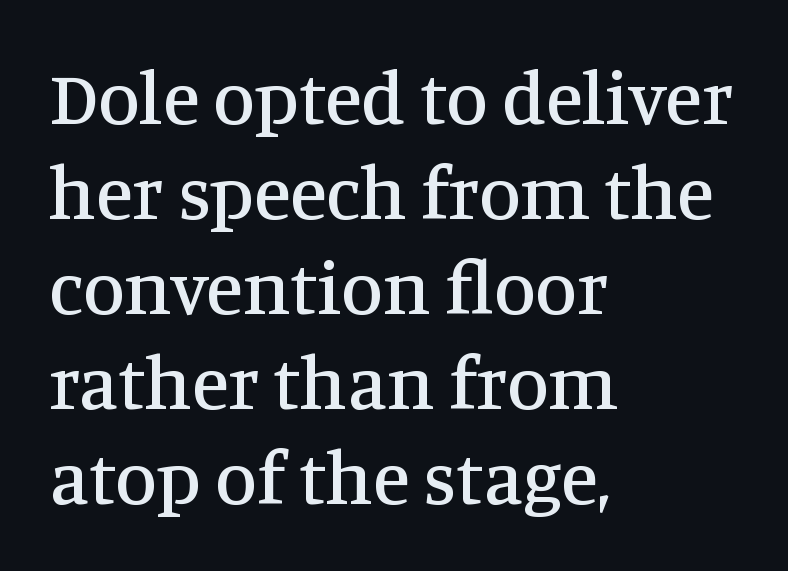
The image shows 76 px serif type, upright; set left-aligned, normal line spacing (1.25x), normal letter spacing, not underlined; medium stroke contrast and a large x-height.
